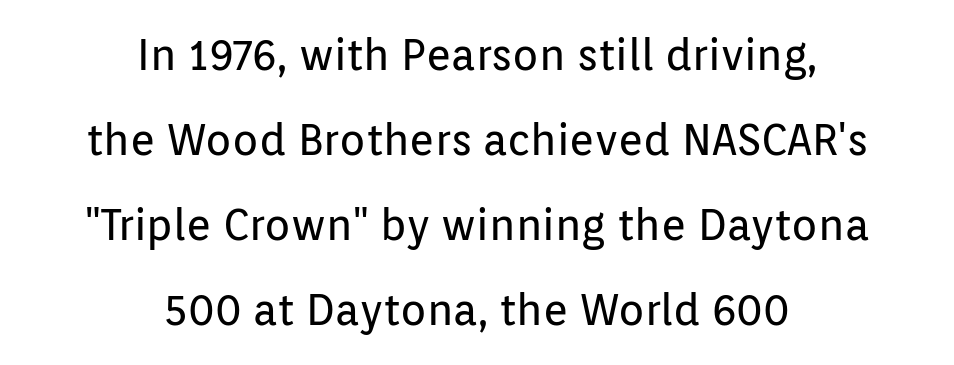
The rendering uses natural spacing where letterforms have individual widths. Typographically, this falls in the sans-serif category. Layout note: lines centered. Baseline-to-baseline distance is far greater than the letter height.
